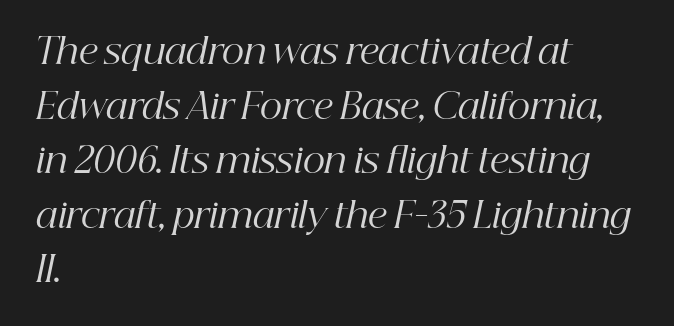
{"serif": "yes", "italic": "yes", "lean": "right", "slant_degrees": 12, "bold": "no", "weight": "regular", "width": "normal", "stroke_contrast": "high", "x_height": "medium", "monospaced": "no", "underline": "no", "align": "left", "line_spacing": "normal", "line_spacing_ratio": 1.56, "letter_spacing": "normal", "letter_spacing_em": 0.0, "glyph_px": 35}
